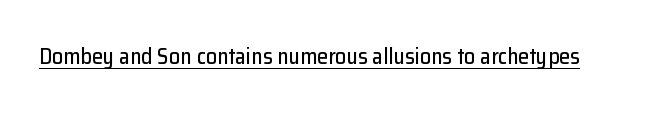
Q: Is the text italic (slanted)? A: No, it is upright.
Q: Is the text underlined? A: Yes.
Q: Is the spacing between letters normal or unusually wide? A: Normal.
